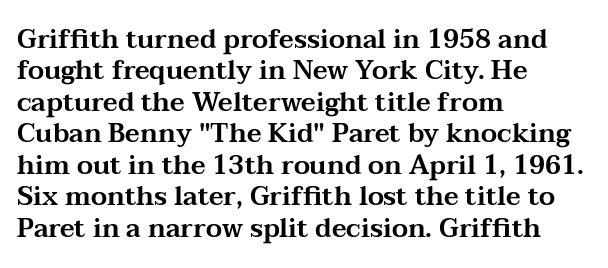
The image shows 26 px text type, upright; set left-aligned, line spacing 1.21x, normal letter spacing, not underlined.
